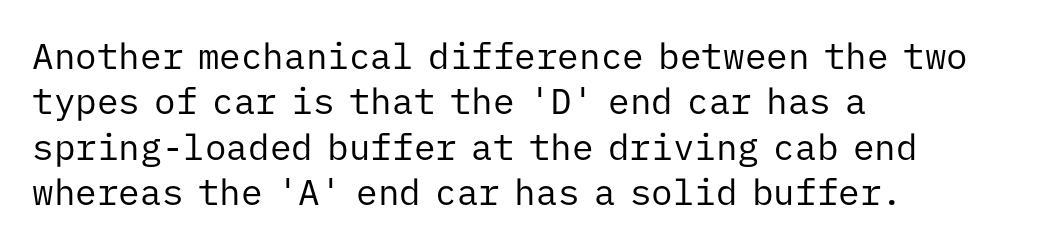
{"serif": "no", "italic": "no", "bold": "no", "weight": "regular", "width": "normal", "stroke_contrast": "low", "x_height": "medium", "monospaced": "yes", "underline": "no", "align": "left", "line_spacing": "normal", "line_spacing_ratio": 1.26, "letter_spacing": "normal", "letter_spacing_em": 0.0, "glyph_px": 36}
